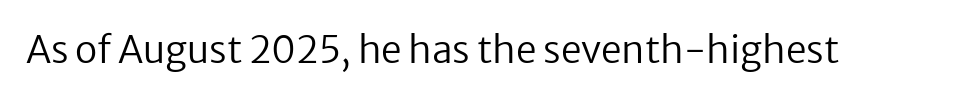
{"serif": "no", "italic": "no", "bold": "no", "weight": "regular", "width": "normal", "stroke_contrast": "low", "x_height": "medium", "monospaced": "no", "underline": "no", "letter_spacing": "normal", "letter_spacing_em": 0.0, "glyph_px": 37}
